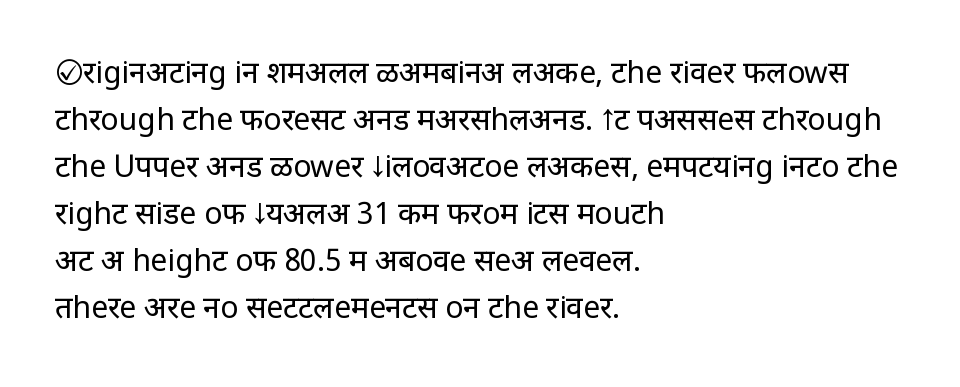
{"serif": "no", "italic": "no", "bold": "no", "weight": "regular", "width": "normal", "stroke_contrast": "low", "x_height": "large", "monospaced": "no", "underline": "no", "align": "left", "line_spacing": "normal", "line_spacing_ratio": 1.57, "letter_spacing": "normal", "letter_spacing_em": 0.0, "glyph_px": 30}
